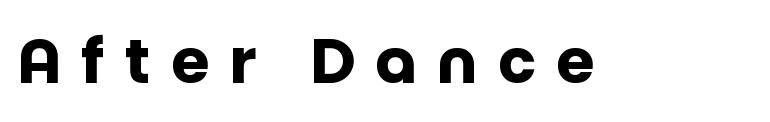
The image shows 62 px heavy sans-serif type, upright; set unusually wide letter spacing (+0.33 em), not underlined; low stroke contrast and a large x-height.
